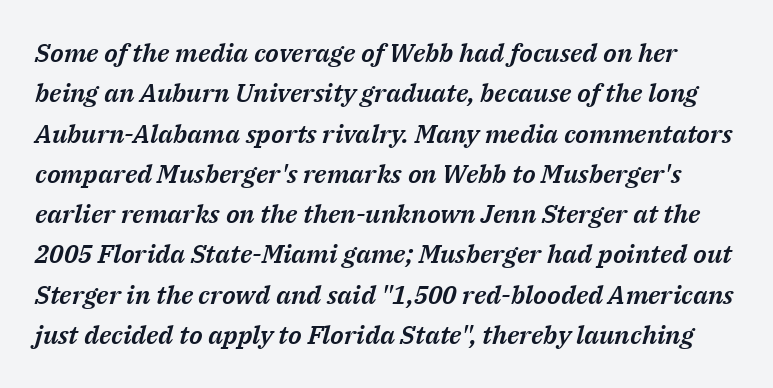
{"italic": "yes", "lean": "right", "slant_degrees": 14, "underline": "no", "line_spacing": "normal", "line_spacing_ratio": 1.55, "letter_spacing": "normal", "letter_spacing_em": 0.0, "glyph_px": 26}
